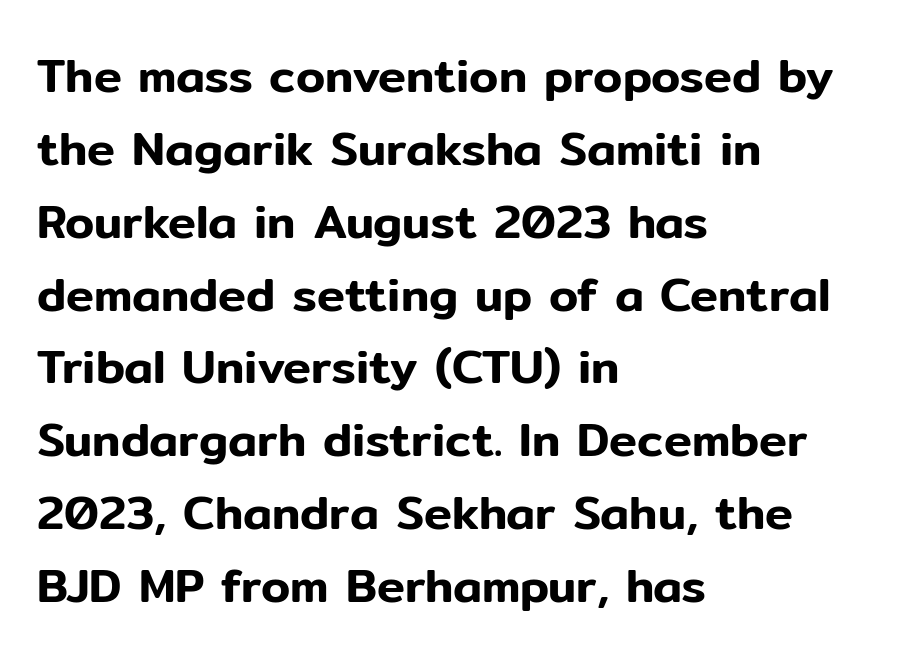
Q: Is the text italic (slanted)? A: No, it is upright.
Q: Is the typeface a serif or a sans-serif typeface? A: Sans-serif.
Q: Is the text underlined? A: No.
Q: How is the paragraph aligned? A: Left-aligned.
Q: Is the spacing between letters normal or unusually wide? A: Normal.
Q: Is the spacing between lines tight, normal or loose? A: Normal.
Q: Width (condensed, normal, or wide)? A: Normal.
Q: Stroke contrast? A: Low.
Q: x-height? A: Medium.
Q: Monospaced? A: No.
